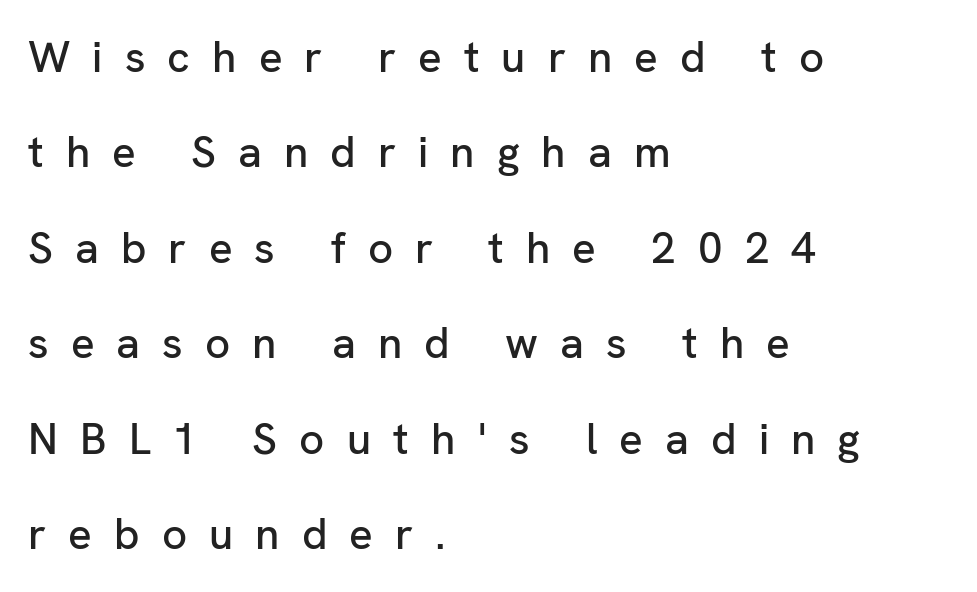
The image shows 44 px sans-serif type, upright; set left-aligned, loose line spacing (2.17x), unusually wide letter spacing (+0.5 em), not underlined; low stroke contrast and a medium x-height.
